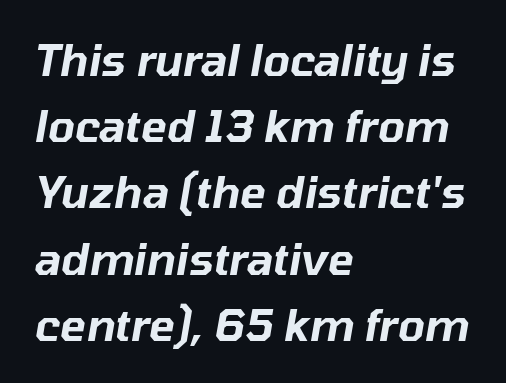
{"italic": "yes", "lean": "right", "slant_degrees": 10, "width": "normal", "stroke_contrast": "low", "x_height": "medium", "monospaced": "no", "underline": "no", "align": "left", "line_spacing": "normal", "line_spacing_ratio": 1.54, "letter_spacing": "normal", "letter_spacing_em": 0.0, "glyph_px": 43}
